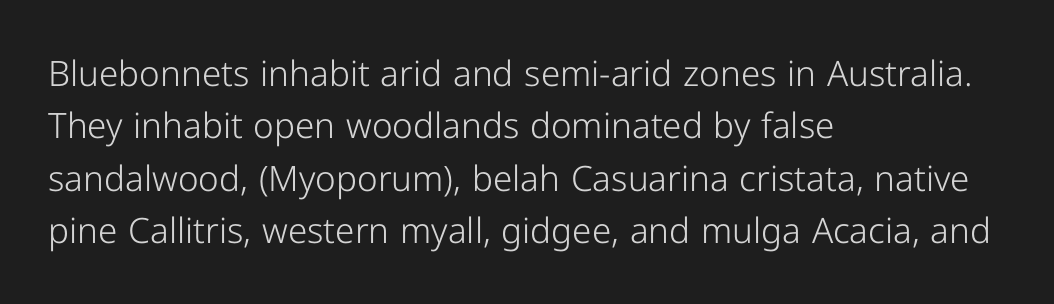
This reads as an unemphasized weight, regular at the heaviest. Do the letters lean? They stand straight. This rendering uses left alignment, leaving the right contour irregular. Caption: standard tracking, unaltered. The space between consecutive lines is moderate.
